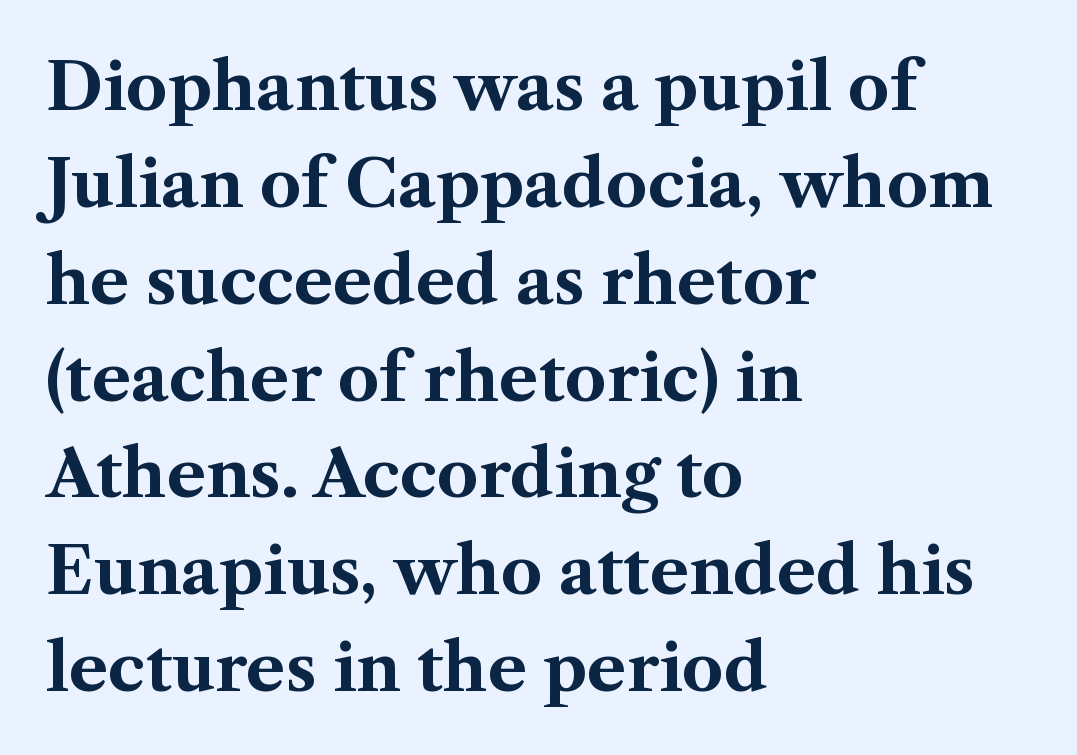
Q: Is the text bold? A: Yes.
Q: Is the text italic (slanted)? A: No, it is upright.
Q: Is the typeface a serif or a sans-serif typeface? A: Serif.
Q: Is the text underlined? A: No.
Q: How is the paragraph aligned? A: Left-aligned.
Q: Is the spacing between letters normal or unusually wide? A: Normal.
Q: Is the spacing between lines tight, normal or loose? A: Normal.
Q: Width (condensed, normal, or wide)? A: Normal.
Q: Stroke contrast? A: Medium.
Q: x-height? A: Medium.
Q: Monospaced? A: No.
